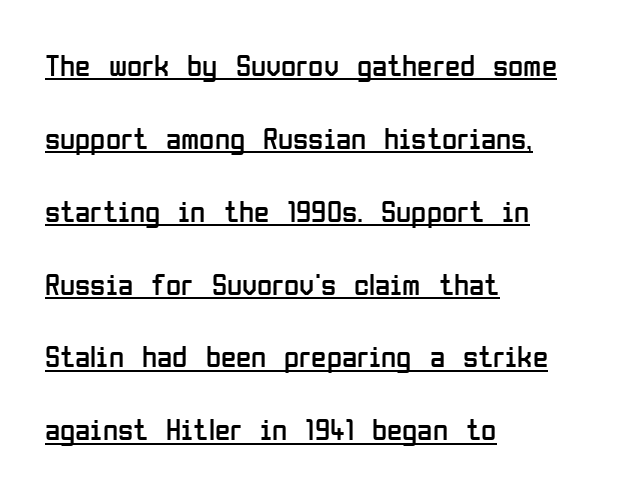
A typesetter would call this proportional, since set widths differ per character. Airy leading. The letters sit at their default tracking, neither squeezed nor spread. Italic: no, the glyphs are upright roman.
